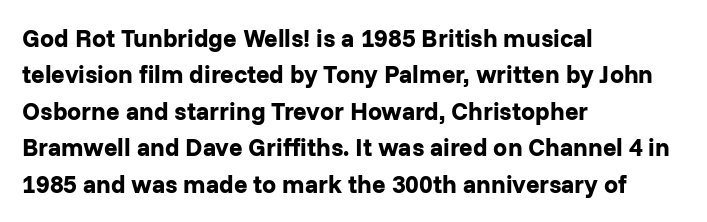
The letters are bold, with thick, heavy strokes. If you measured baseline to baseline, you'd find a middling distance. Posture: straight, roman, zero tilt. No word sits above an underline.
